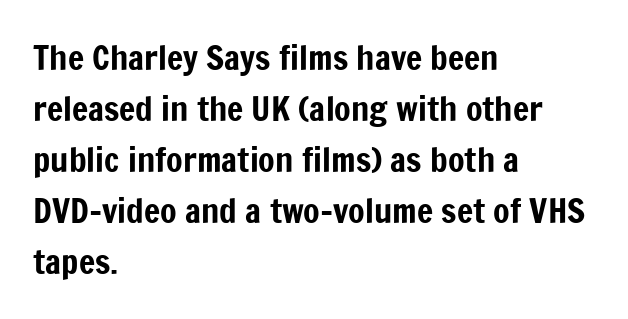
{"serif": "no", "italic": "no", "width": "condensed", "stroke_contrast": "low", "x_height": "medium", "monospaced": "no", "underline": "no", "align": "left", "line_spacing": "normal", "line_spacing_ratio": 1.5, "letter_spacing": "normal", "letter_spacing_em": 0.0, "glyph_px": 34}
